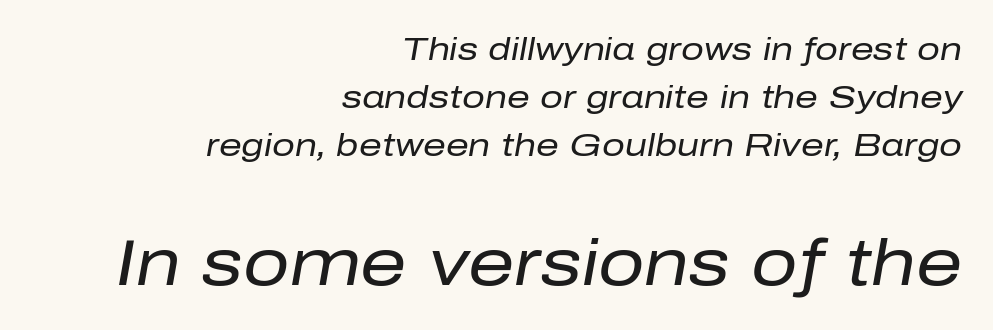
Q: Is the text bold? A: No.
Q: Is the text italic (slanted)? A: Yes, it leans right by about 10 degrees.
Q: Is the text underlined? A: No.
Q: How is the paragraph aligned? A: Right-aligned.
Q: Is the spacing between letters normal or unusually wide? A: Normal.
Q: Is the spacing between lines tight, normal or loose? A: Normal.
Q: Which block of text is set in a larger size, the first (top) or the second (bottom)? A: The second (bottom) one.
Q: Width (condensed, normal, or wide)? A: Normal.
Q: Stroke contrast? A: Low.
Q: x-height? A: Medium.
Q: Monospaced? A: No.
